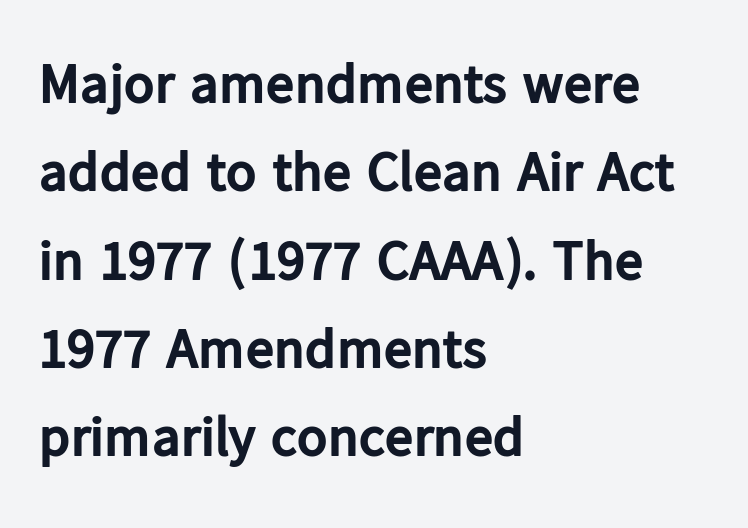
Type without underlining. This is the regular roman posture of the typeface. The line texture is even and compact thanks to regular tracking. Spacing verdict: proportional, widths tailored to each character.
